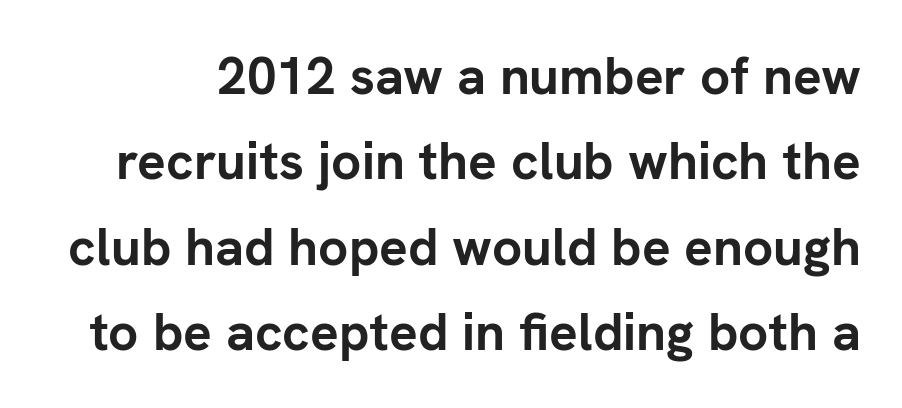
The image shows 53 px semibold sans-serif type, upright; set normal line spacing (1.61x), normal letter spacing, not underlined; low stroke contrast and a medium x-height.
